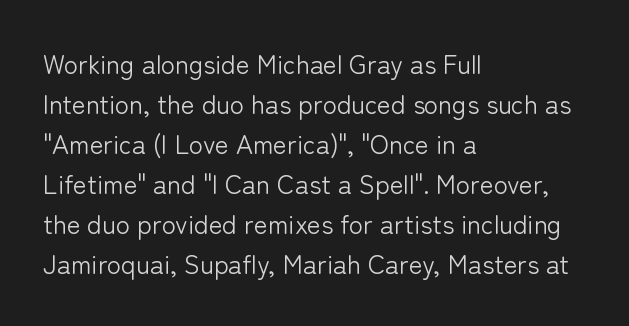
Descender tails drop into unmarked territory. Stroke mass is kept to a normal reading level or below. Default kerning and tracking; the words read as compact shapes. Teacher's note: observe the even left margin — that is flush-left alignment.
